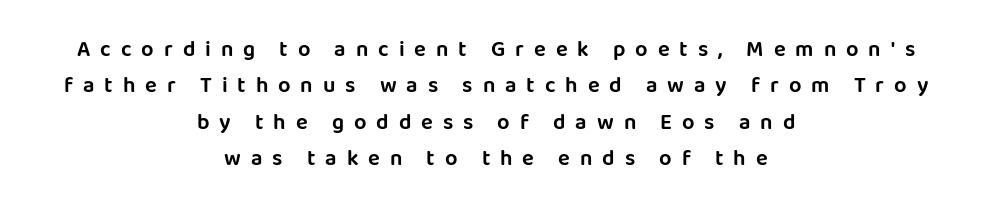
The space beneath each line is pristine and unruled. Each word looks stretched out because of the extra space between its letters. This block has exactly the height ordinary leading produces. If you drew a line through each stem, it would be perfectly vertical. The text block is weighted toward neither margin, spreading evenly from the middle.
